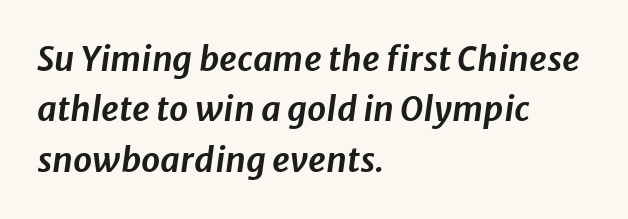
Normally led — the rows are evenly, conventionally spaced. The font's italic variant was chosen for this text. Words float on clear page, feet unadorned. Here the glyphs are tracked normally, forming tight word shapes.
